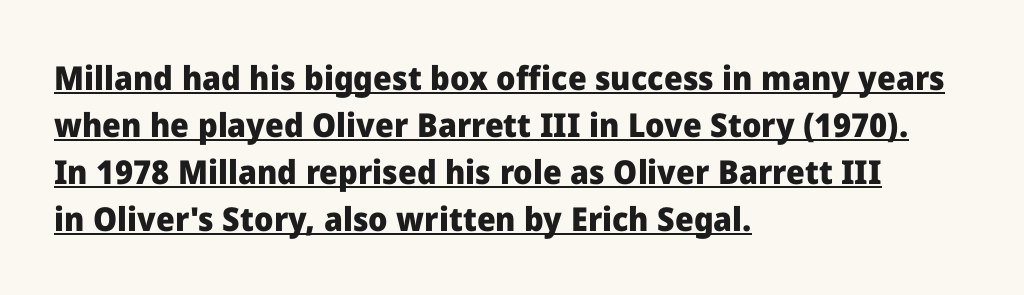
{"serif": "no", "italic": "no", "bold": "yes", "weight": "heavy", "width": "normal", "stroke_contrast": "low", "x_height": "medium", "monospaced": "no", "underline": "yes", "align": "left", "line_spacing": "normal", "line_spacing_ratio": 1.42, "letter_spacing": "normal", "letter_spacing_em": 0.0, "glyph_px": 33}
